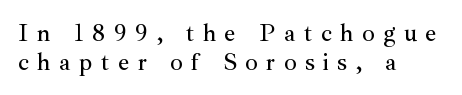
Characters remain perfectly vertical along every line. Underlining? Definitely not there. Tracking value appears strongly positive — letters spread wide. Alignment: flush left.
